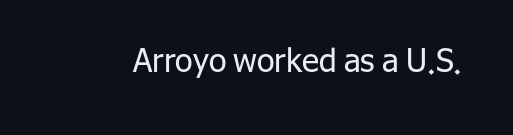
The rendering keeps characters at their native spacing. Each letter's strokes conclude bluntly, with no projecting serifs. Heaviness? Minimal to ordinary, like unemphasized prose. Clear beneath every line of the passage. Character widths vary here, with narrow letters taking less room than wide ones.
